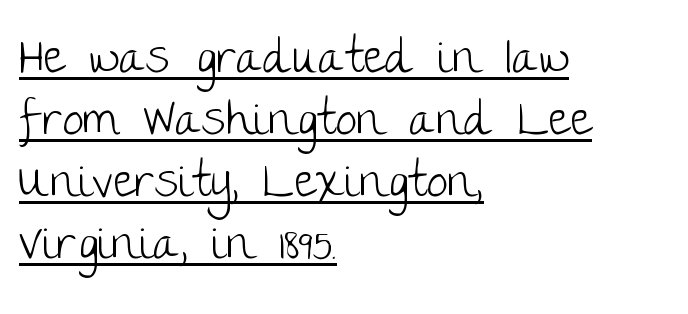
Q: Is the text bold? A: No.
Q: Is the text italic (slanted)? A: No, it is upright.
Q: Is the typeface a serif or a sans-serif typeface? A: Sans-serif.
Q: Is the text underlined? A: Yes.
Q: How is the paragraph aligned? A: Left-aligned.
Q: Is the spacing between letters normal or unusually wide? A: Normal.
Q: Is the spacing between lines tight, normal or loose? A: Normal.
Q: Width (condensed, normal, or wide)? A: Normal.
Q: Stroke contrast? A: Low.
Q: x-height? A: Large.
Q: Monospaced? A: No.
